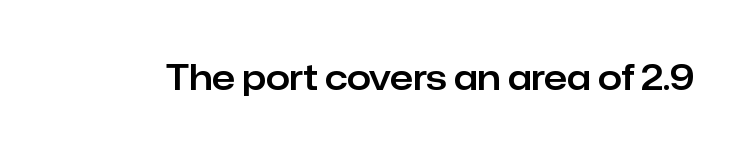
Q: Is the text italic (slanted)? A: No, it is upright.
Q: Is the typeface a serif or a sans-serif typeface? A: Sans-serif.
Q: Is the text underlined? A: No.
Q: Is the spacing between letters normal or unusually wide? A: Normal.
Q: Width (condensed, normal, or wide)? A: Normal.
Q: Stroke contrast? A: Low.
Q: x-height? A: Medium.
Q: Monospaced? A: No.
